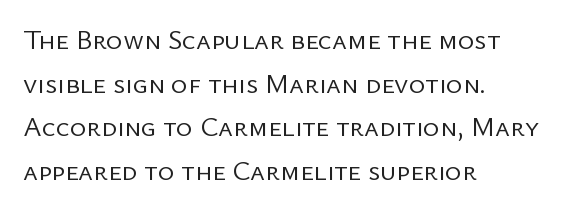
The image shows 28 px regular-weight sans-serif type, upright; set left-aligned, normal line spacing (1.56x), normal letter spacing, not underlined; low stroke contrast and a medium x-height.
